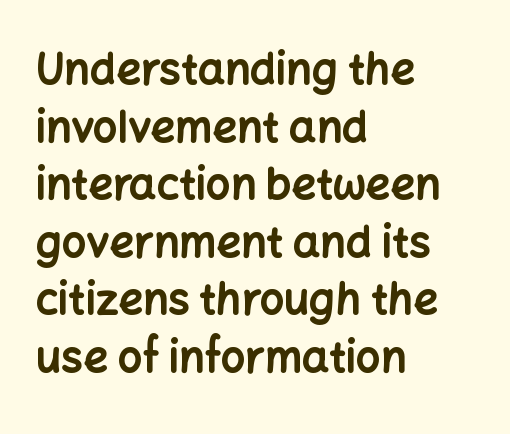
The image shows 43 px bold sans-serif type, upright; set left-aligned, normal line spacing (1.34x), normal letter spacing, not underlined; low stroke contrast and a medium x-height.
